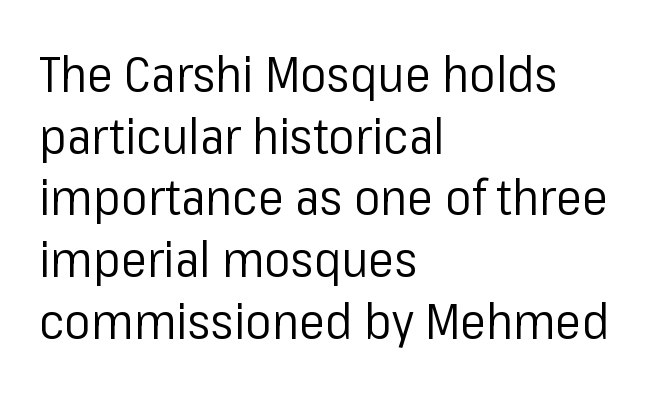
{"serif": "no", "italic": "no", "bold": "no", "weight": "regular", "width": "normal", "stroke_contrast": "low", "x_height": "medium", "monospaced": "no", "underline": "no", "align": "left", "line_spacing": "normal", "line_spacing_ratio": 1.26, "letter_spacing": "normal", "letter_spacing_em": 0.0, "glyph_px": 49}
